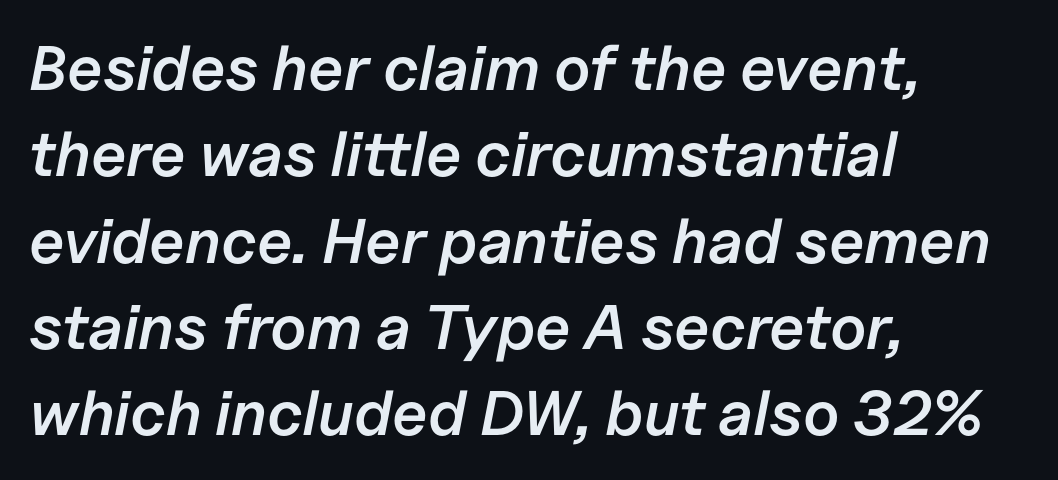
Q: Is the text bold? A: Semi-bold.
Q: Is the text italic (slanted)? A: Yes, it leans right by about 11 degrees.
Q: Is the text underlined? A: No.
Q: How is the paragraph aligned? A: Left-aligned.
Q: Is the spacing between letters normal or unusually wide? A: Normal.
Q: Is the spacing between lines tight, normal or loose? A: Normal.
Q: Width (condensed, normal, or wide)? A: Normal.
Q: Stroke contrast? A: Low.
Q: x-height? A: Medium.
Q: Monospaced? A: No.
